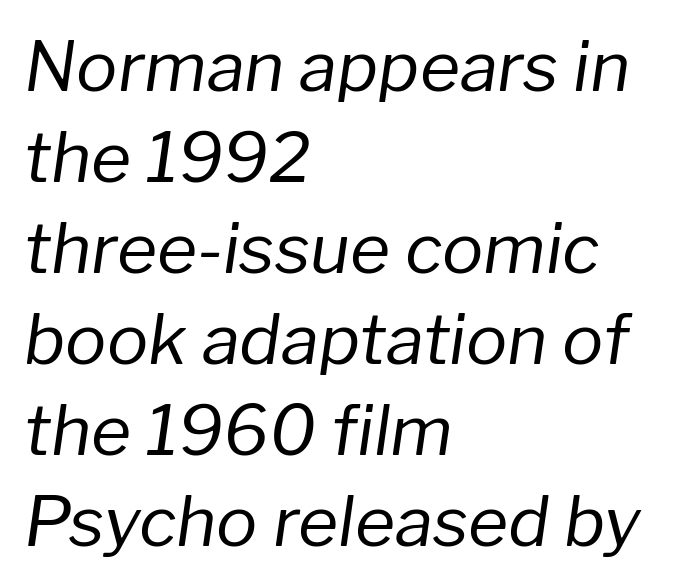
Q: Is the text bold? A: No.
Q: Is the text italic (slanted)? A: Yes, it leans right by about 8 degrees.
Q: Is the text underlined? A: No.
Q: How is the paragraph aligned? A: Left-aligned.
Q: Is the spacing between letters normal or unusually wide? A: Normal.
Q: Is the spacing between lines tight, normal or loose? A: Normal.
Q: Width (condensed, normal, or wide)? A: Normal.
Q: Stroke contrast? A: Low.
Q: x-height? A: Medium.
Q: Monospaced? A: No.
